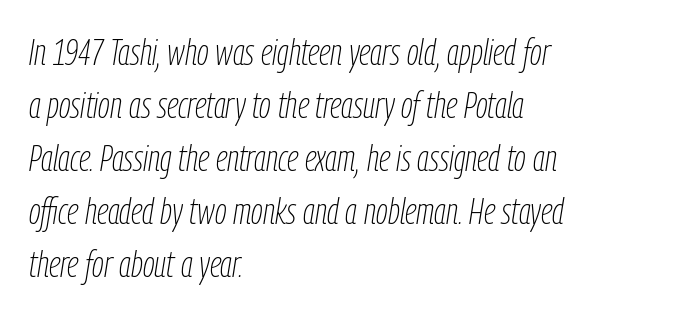
{"italic": "yes", "lean": "right", "slant_degrees": 9, "bold": "no", "weight": "thin", "width": "condensed", "stroke_contrast": "low", "x_height": "medium", "monospaced": "no", "underline": "no", "align": "left", "line_spacing": "normal", "line_spacing_ratio": 1.43, "letter_spacing": "normal", "letter_spacing_em": 0.0, "glyph_px": 37}
